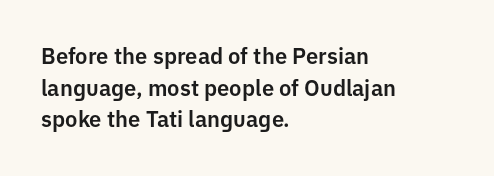
{"italic": "no", "underline": "no", "align": "left", "line_spacing": "normal", "line_spacing_ratio": 1.44, "letter_spacing": "normal", "letter_spacing_em": 0.0, "glyph_px": 22}
